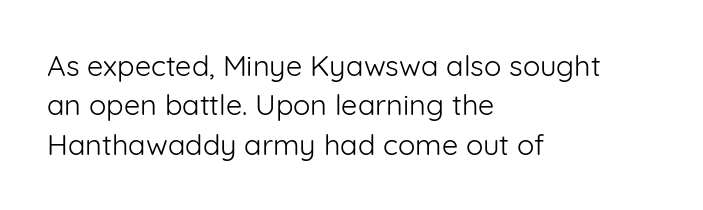
The string is rendered with underlining switched off. Summary of vertical rhythm: regular, with standard interline spacing. Typographically, this falls in the sans-serif category. Typeset ragged right — the left edge is the straight one.
